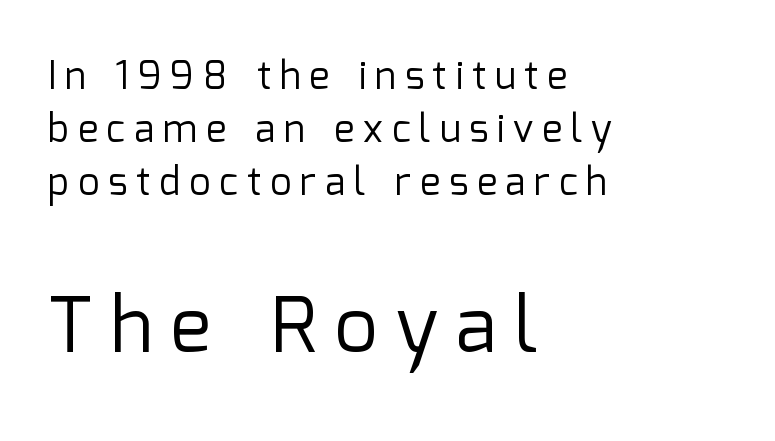
This block has exactly the height ordinary leading produces. Character widths vary here, with narrow letters taking less room than wide ones. The rendering shows plain stroke endings on the letterforms — a sans-serif design. Is the lower block the larger one? Yes — the lower block carries the bigger type. Leftover space on each line is placed entirely after the last word.
